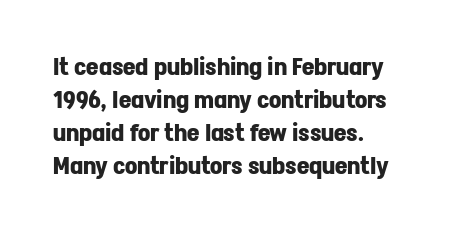
Q: Is the text bold? A: Yes.
Q: Is the text italic (slanted)? A: No, it is upright.
Q: Is the text underlined? A: No.
Q: How is the paragraph aligned? A: Left-aligned.
Q: Is the spacing between letters normal or unusually wide? A: Normal.
Q: Is the spacing between lines tight, normal or loose? A: Normal.
